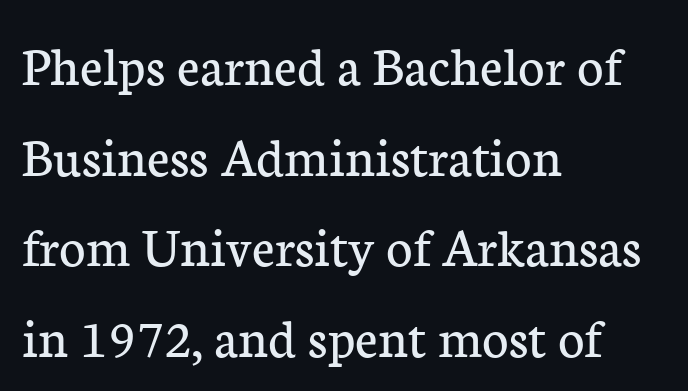
{"serif": "yes", "italic": "no", "bold": "no", "weight": "regular", "width": "normal", "stroke_contrast": "low", "x_height": "medium", "monospaced": "no", "underline": "no", "align": "left", "line_spacing": "normal", "line_spacing_ratio": 1.59, "letter_spacing": "normal", "letter_spacing_em": 0.0, "glyph_px": 57}
